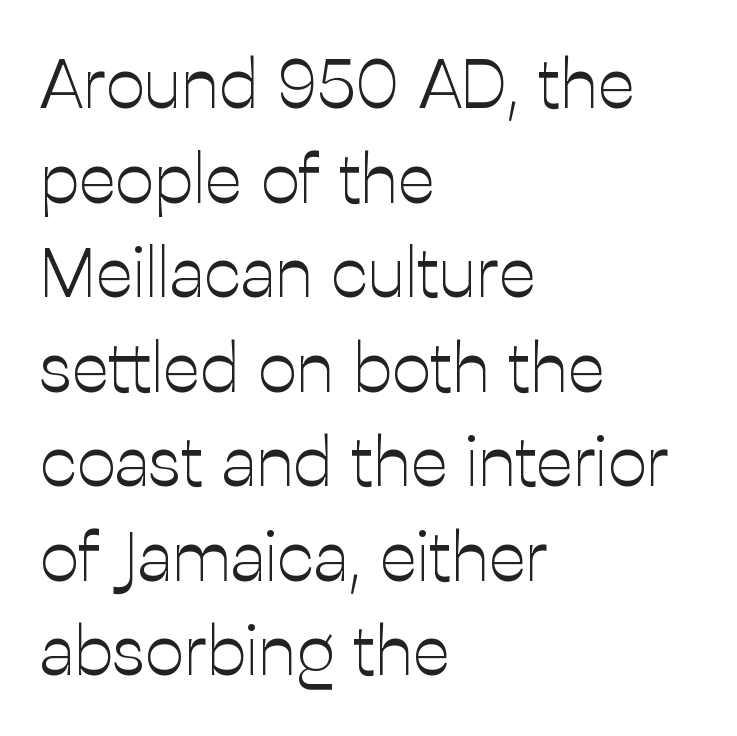
Q: Is the text bold? A: No.
Q: Is the text italic (slanted)? A: No, it is upright.
Q: Is the typeface a serif or a sans-serif typeface? A: Sans-serif.
Q: Is the text underlined? A: No.
Q: How is the paragraph aligned? A: Left-aligned.
Q: Is the spacing between letters normal or unusually wide? A: Normal.
Q: Is the spacing between lines tight, normal or loose? A: Normal.
Q: Width (condensed, normal, or wide)? A: Normal.
Q: Stroke contrast? A: Low.
Q: x-height? A: Medium.
Q: Monospaced? A: No.
